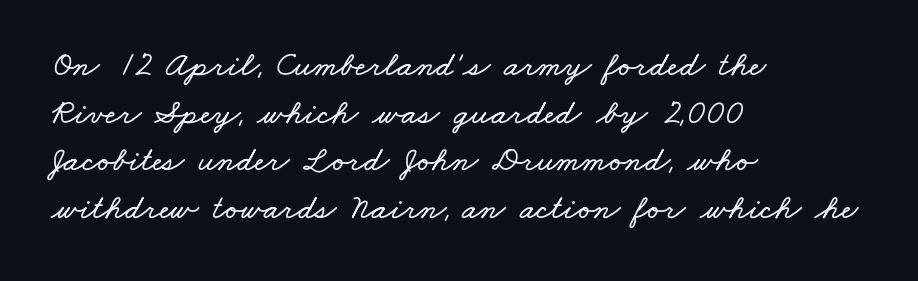
Type without underlining. Successive baselines arrive at the customary interval. Does extra space separate the letters? No, they use regular spacing. Note the varied advance widths — an 'i' is clearly narrower than an 'm'. Horizontally, the lines are justified to the leading edge only.
